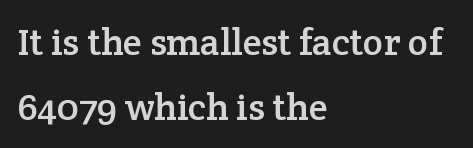
Letterform terminals end in serifs throughout the passage. Descender tails drop into unmarked territory. How are the letters spaced? Ordinarily, with no added tracking. The rendering uses natural spacing where letterforms have individual widths. Caption: multi-line text, flush left, ragged right.
